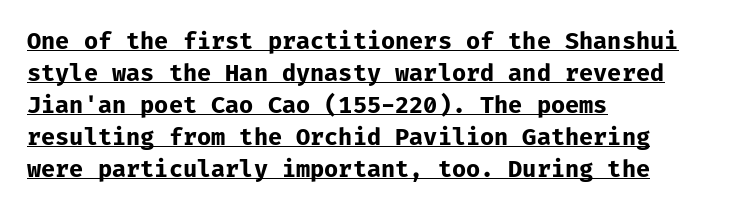
Emphasis by weight is at full strength: bold. Layout note: lines flush left. Students, note that the glyphs here touch the page at normal intervals. The letters stand straight up with perfectly vertical stems. In designer terms, the underline attribute is active on this setting. Successive baselines arrive at the customary interval.
